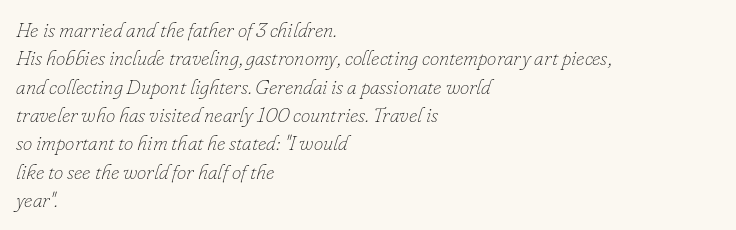
The image shows 21 px text type, italic (leaning right); set left-aligned, normal line spacing (1.35x), normal letter spacing, not underlined.
